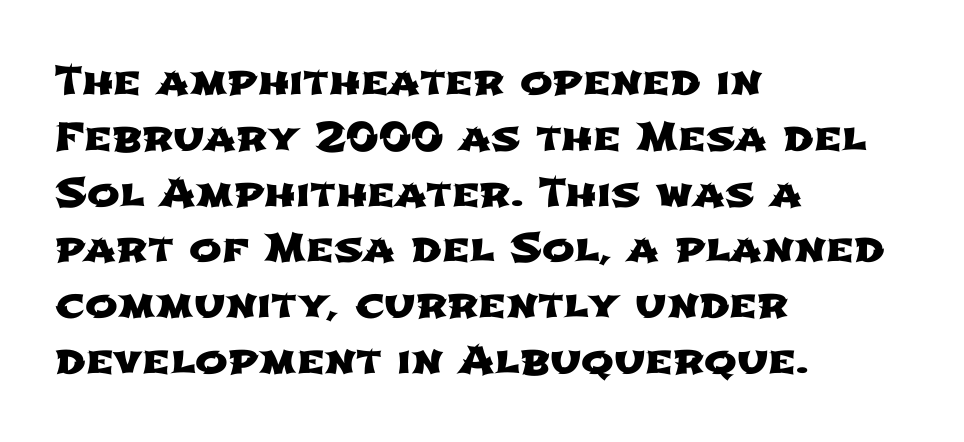
Q: Is the typeface a serif or a sans-serif typeface? A: Sans-serif.
Q: Is the text underlined? A: No.
Q: How is the paragraph aligned? A: Left-aligned.
Q: Is the spacing between letters normal or unusually wide? A: Normal.
Q: Is the spacing between lines tight, normal or loose? A: Normal.
Q: Width (condensed, normal, or wide)? A: Wide.
Q: Stroke contrast? A: Low.
Q: x-height? A: Medium.
Q: Monospaced? A: No.
